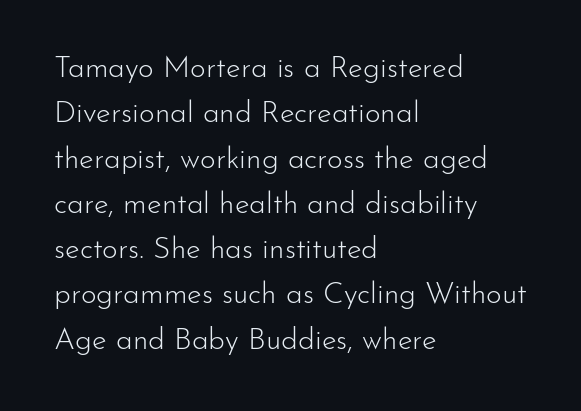
{"serif": "no", "italic": "no", "bold": "no", "weight": "light", "width": "normal", "stroke_contrast": "low", "x_height": "small", "monospaced": "no", "underline": "no", "align": "left", "line_spacing": "normal", "line_spacing_ratio": 1.51, "letter_spacing": "normal", "letter_spacing_em": 0.0, "glyph_px": 30}
